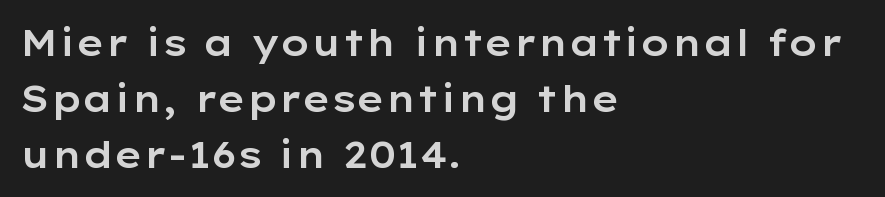
{"serif": "no", "italic": "no", "width": "wide", "stroke_contrast": "low", "x_height": "medium", "monospaced": "no", "underline": "no", "align": "left", "line_spacing": "normal", "line_spacing_ratio": 1.55, "letter_spacing": "normal", "letter_spacing_em": 0.0, "glyph_px": 36}
